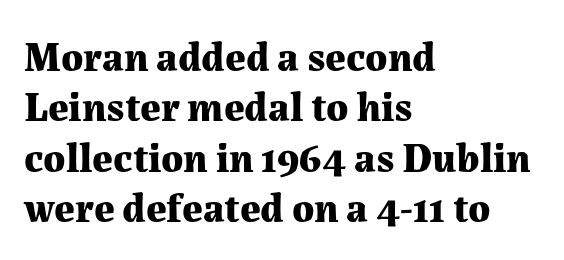
Q: Is the text bold? A: Yes.
Q: Is the text italic (slanted)? A: No, it is upright.
Q: Is the typeface a serif or a sans-serif typeface? A: Serif.
Q: Is the text underlined? A: No.
Q: How is the paragraph aligned? A: Left-aligned.
Q: Is the spacing between letters normal or unusually wide? A: Normal.
Q: Width (condensed, normal, or wide)? A: Normal.
Q: Stroke contrast? A: Medium.
Q: x-height? A: Medium.
Q: Monospaced? A: No.
